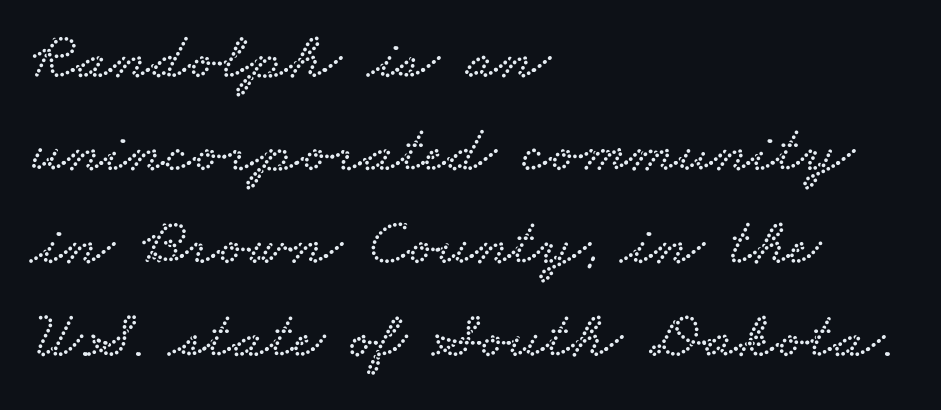
Q: Is the typeface a serif or a sans-serif typeface? A: Serif.
Q: Is the text underlined? A: No.
Q: How is the paragraph aligned? A: Left-aligned.
Q: Is the spacing between letters normal or unusually wide? A: Normal.
Q: Is the spacing between lines tight, normal or loose? A: Normal.
Q: Width (condensed, normal, or wide)? A: Wide.
Q: Stroke contrast? A: Low.
Q: x-height? A: Small.
Q: Monospaced? A: No.
